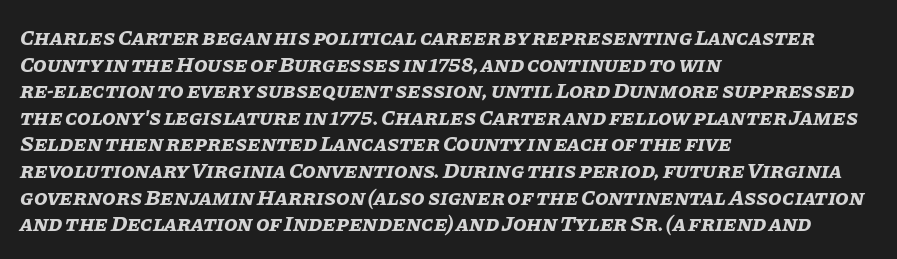
{"italic": "yes", "lean": "right", "slant_degrees": 11, "bold": "yes", "underline": "no", "align": "left", "line_spacing_ratio": 1.21, "letter_spacing": "normal", "letter_spacing_em": 0.0, "glyph_px": 22}
